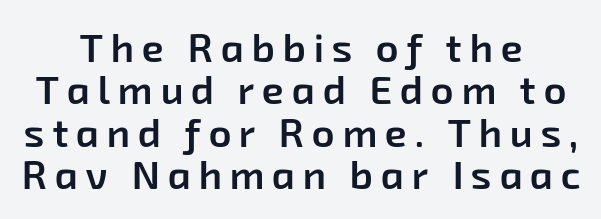
{"serif": "no", "bold": "semi", "weight": "semibold", "width": "normal", "stroke_contrast": "low", "x_height": "medium", "monospaced": "no", "underline": "no", "align": "center", "line_spacing": "tight", "line_spacing_ratio": 1.06, "glyph_px": 40}
